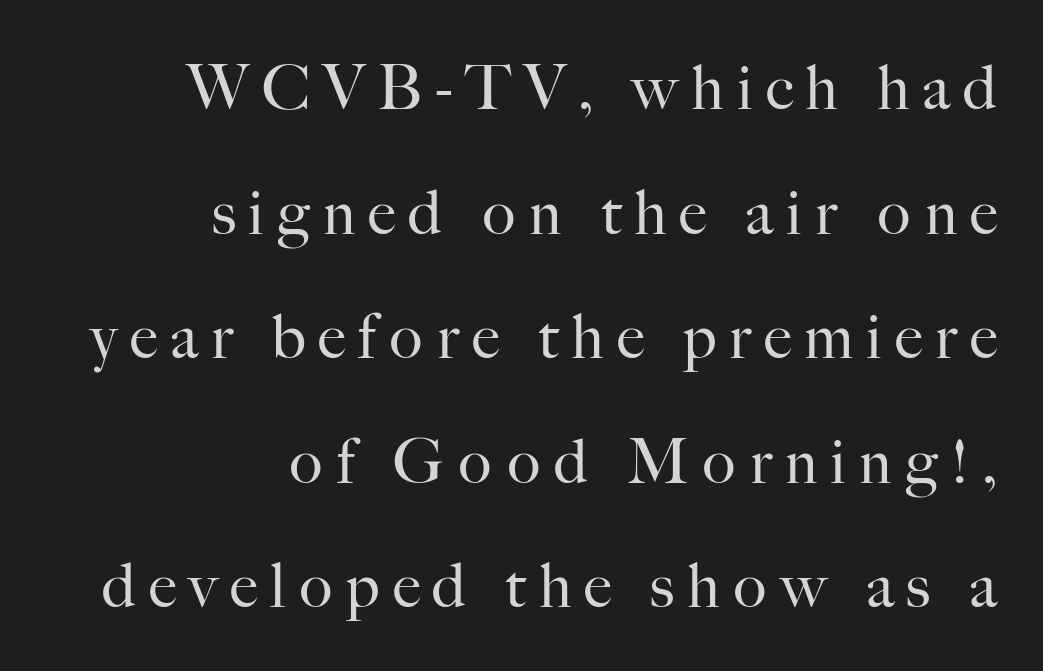
Q: Is the text bold? A: No.
Q: Is the text italic (slanted)? A: No, it is upright.
Q: Is the typeface a serif or a sans-serif typeface? A: Serif.
Q: Is the text underlined? A: No.
Q: How is the paragraph aligned? A: Right-aligned.
Q: Is the spacing between letters normal or unusually wide? A: Unusually wide.
Q: Is the spacing between lines tight, normal or loose? A: Loose.
Q: Width (condensed, normal, or wide)? A: Normal.
Q: Stroke contrast? A: High.
Q: x-height? A: Small.
Q: Monospaced? A: No.
